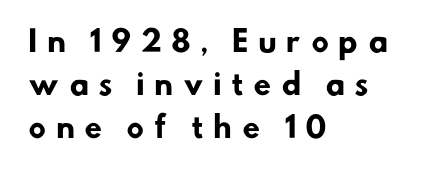
This sample is left-justified, so line endings fall wherever the words run out. The gaps between neighbouring characters are conspicuously large. Think of a printed novel: that variable character pitch is what you see here. Nothing sits at the stroke ends, so this counts as sans-serif.
